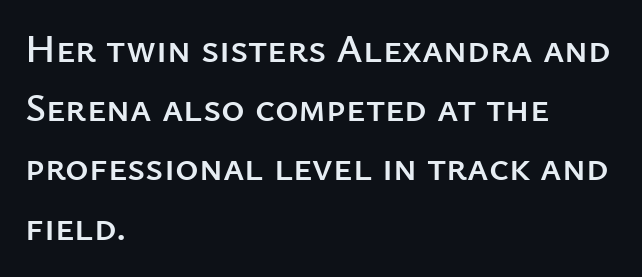
Looks like regular typesetting: each glyph gets only the width it needs. The font's upright variant was chosen for this text. In CSS terms this would be text-align: left. In terms of letterform style, serifs are entirely absent.
